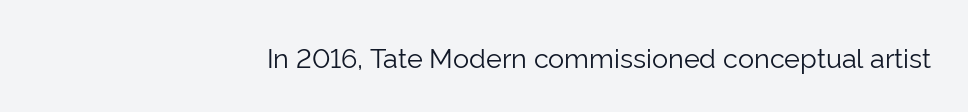
The passage is arranged like a letterhead date or caption credit — flush right. Letters have the restrained weight of plain body copy at most. Decoration check: the copy has no underline. Nobody touched the tracking dial on this one. Vertical strokes here are truly vertical.
